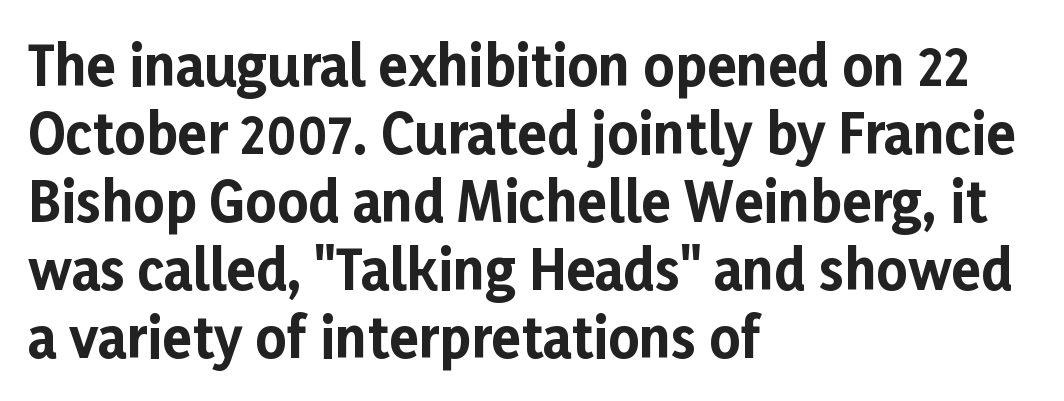
Characters follow at the spacing the type designer built in. Leading: standard. Note the varied advance widths — an 'i' is clearly narrower than an 'm'. Is this a sans? Yes — the strokes have no serifs. Plain, unruled lines of type.
